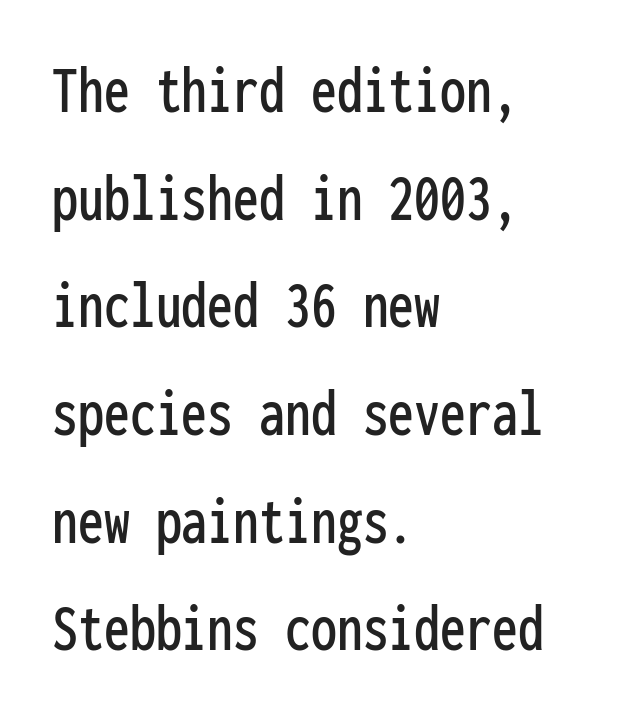
You could call the tracking neutral — neither tight nor loose. Every stem runs plumb, perpendicular to the baseline. The lines in this sample share a left origin and differ only in where they stop. The words here are not underlined.
